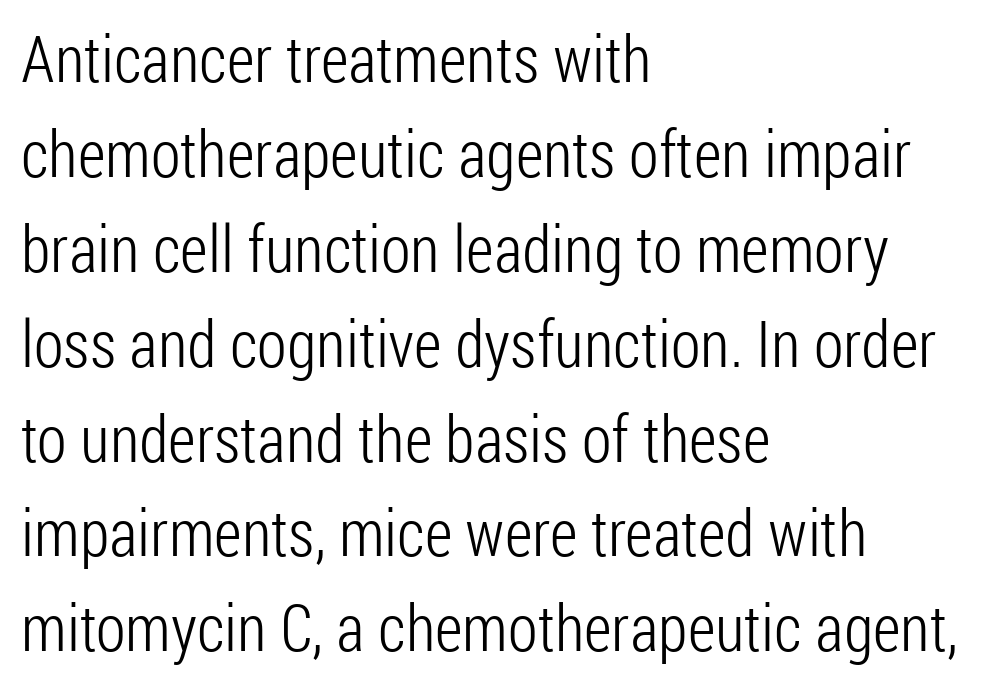
Q: Is the text bold? A: No.
Q: Is the text italic (slanted)? A: No, it is upright.
Q: Is the typeface a serif or a sans-serif typeface? A: Sans-serif.
Q: Is the text underlined? A: No.
Q: How is the paragraph aligned? A: Left-aligned.
Q: Is the spacing between letters normal or unusually wide? A: Normal.
Q: Is the spacing between lines tight, normal or loose? A: Normal.
Q: Width (condensed, normal, or wide)? A: Condensed.
Q: Stroke contrast? A: Low.
Q: x-height? A: Medium.
Q: Monospaced? A: No.
